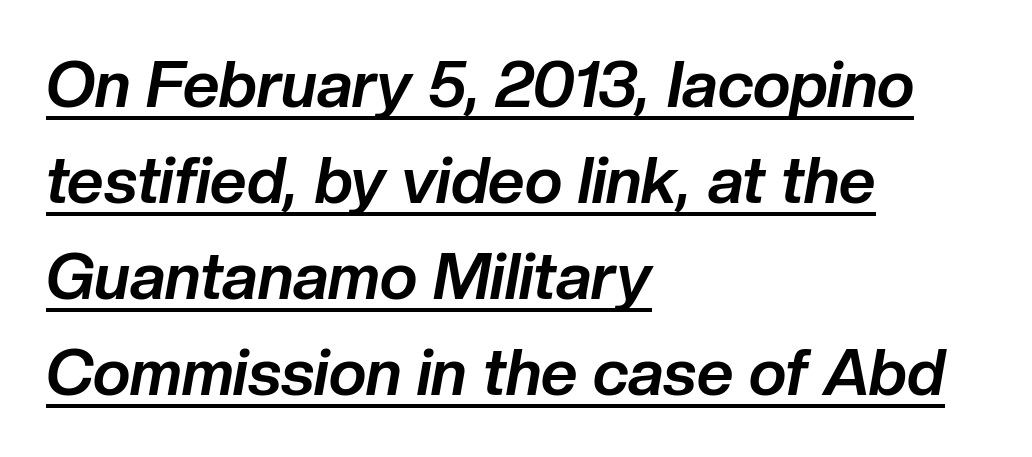
{"italic": "yes", "lean": "right", "slant_degrees": 10, "bold": "yes", "weight": "bold", "width": "normal", "stroke_contrast": "low", "x_height": "medium", "monospaced": "no", "underline": "yes", "align": "left", "line_spacing": "normal", "line_spacing_ratio": 1.5, "letter_spacing": "normal", "letter_spacing_em": 0.0, "glyph_px": 64}
